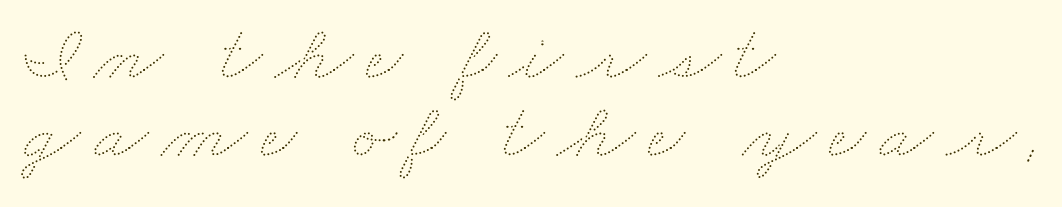
The cut favours lightness, reaching ordinary text weight at its darkest. The space beneath each line is pristine and unruled. Vertical spacing — tight. This sample is left-justified, so line endings fall wherever the words run out. Varying glyph widths throughout — classic text-font behaviour.
